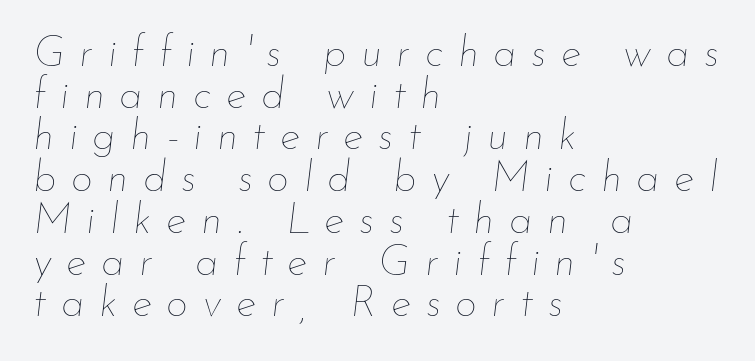
{"italic": "yes", "lean": "right", "slant_degrees": 7, "bold": "no", "weight": "thin", "width": "normal", "stroke_contrast": "low", "x_height": "small", "monospaced": "no", "underline": "no", "align": "left", "line_spacing": "tight", "line_spacing_ratio": 0.97, "letter_spacing": "wide", "letter_spacing_em": 0.34, "glyph_px": 43}
